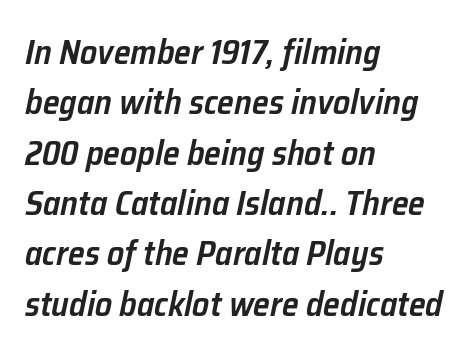
Q: Is the text bold? A: Semi-bold.
Q: Is the text italic (slanted)? A: Yes, it leans right by about 12 degrees.
Q: Is the text underlined? A: No.
Q: How is the paragraph aligned? A: Left-aligned.
Q: Is the spacing between letters normal or unusually wide? A: Normal.
Q: Is the spacing between lines tight, normal or loose? A: Normal.
Q: Width (condensed, normal, or wide)? A: Normal.
Q: Stroke contrast? A: Low.
Q: x-height? A: Medium.
Q: Monospaced? A: No.
